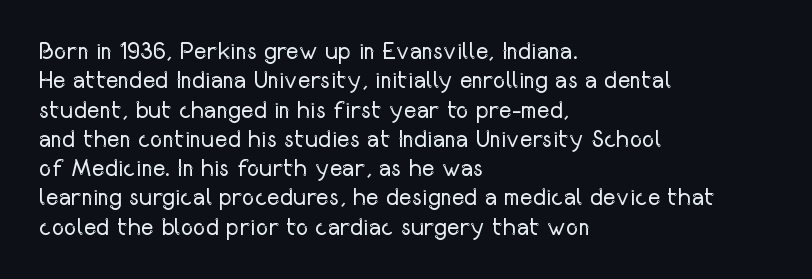
The image shows 24 px text type, upright; set left-aligned, line spacing 1.22x, normal letter spacing, not underlined.
